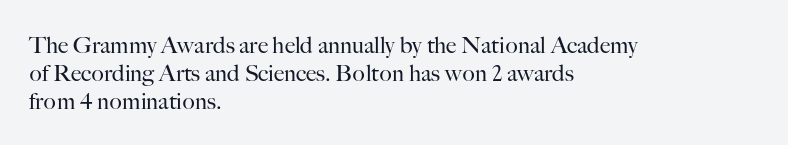
The image shows 23 px text type, upright; set left-aligned, line spacing 1.21x, normal letter spacing, not underlined.
